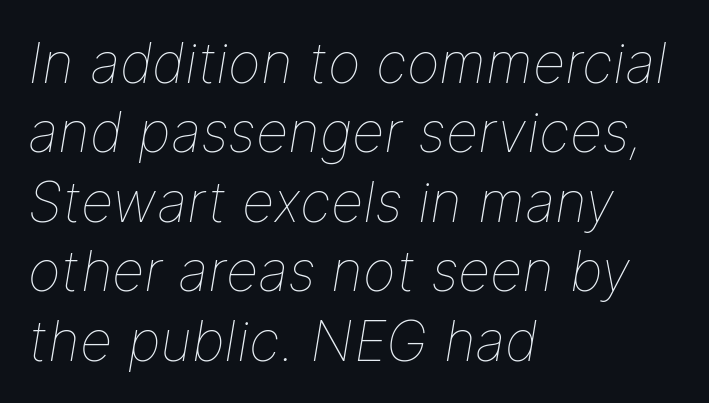
Every character sits at an angle, as italics do. No word sits above an underline. Nobody touched the tracking dial on this one. A typesetter would call this proportional, since set widths differ per character.
